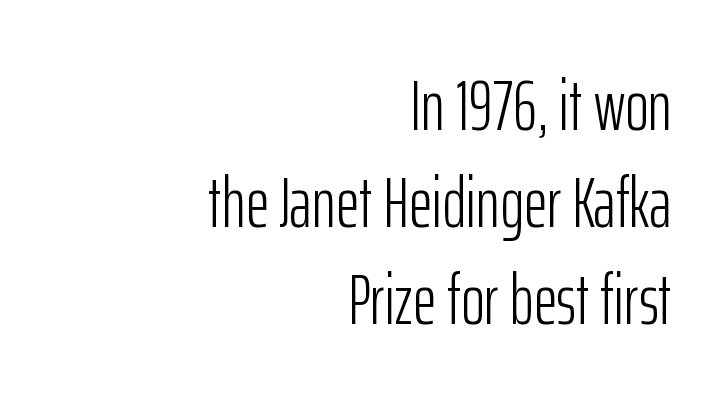
{"serif": "no", "italic": "no", "bold": "no", "weight": "light", "width": "condensed", "stroke_contrast": "low", "x_height": "medium", "monospaced": "no", "underline": "no", "align": "right", "line_spacing": "normal", "line_spacing_ratio": 1.35, "letter_spacing": "normal", "letter_spacing_em": 0.0, "glyph_px": 72}
